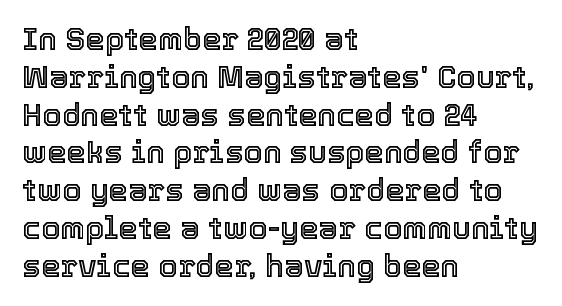
The passage shown is typed in a proportional face where columns would drift. When letters stand straight like this, we call the style roman or upright. Line starts are locked; line ends wander. The specimen omits any rule beneath the text block's lines. Nothing unusual about the tracking: characters are spaced as the font intends.
